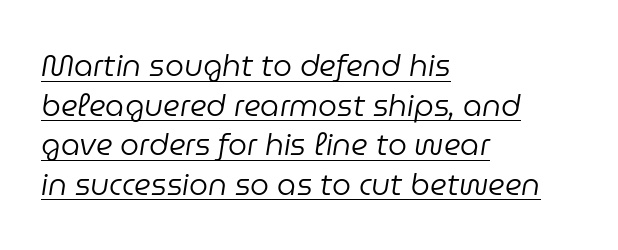
Q: Is the text bold? A: No.
Q: Is the text italic (slanted)? A: Yes, it leans right by about 9 degrees.
Q: Is the text underlined? A: Yes.
Q: How is the paragraph aligned? A: Left-aligned.
Q: Is the spacing between letters normal or unusually wide? A: Normal.
Q: Is the spacing between lines tight, normal or loose? A: Normal.
Q: Width (condensed, normal, or wide)? A: Normal.
Q: Stroke contrast? A: Low.
Q: x-height? A: Medium.
Q: Monospaced? A: No.
